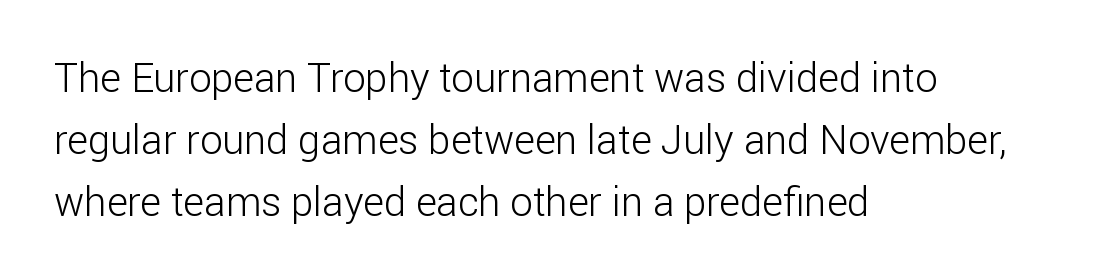
Q: Is the text bold? A: No.
Q: Is the text italic (slanted)? A: No, it is upright.
Q: Is the typeface a serif or a sans-serif typeface? A: Sans-serif.
Q: Is the text underlined? A: No.
Q: How is the paragraph aligned? A: Left-aligned.
Q: Is the spacing between letters normal or unusually wide? A: Normal.
Q: Is the spacing between lines tight, normal or loose? A: Normal.
Q: Width (condensed, normal, or wide)? A: Normal.
Q: Stroke contrast? A: Low.
Q: x-height? A: Medium.
Q: Monospaced? A: No.
